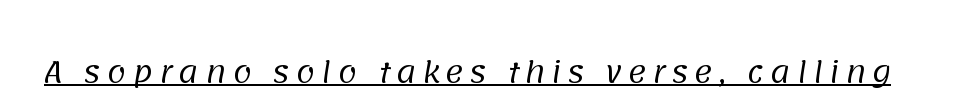
Q: Is the text bold? A: No.
Q: Is the typeface a serif or a sans-serif typeface? A: Sans-serif.
Q: Is the text underlined? A: Yes.
Q: Is the spacing between letters normal or unusually wide? A: Unusually wide.
Q: Width (condensed, normal, or wide)? A: Normal.
Q: Stroke contrast? A: Low.
Q: x-height? A: Large.
Q: Monospaced? A: No.
